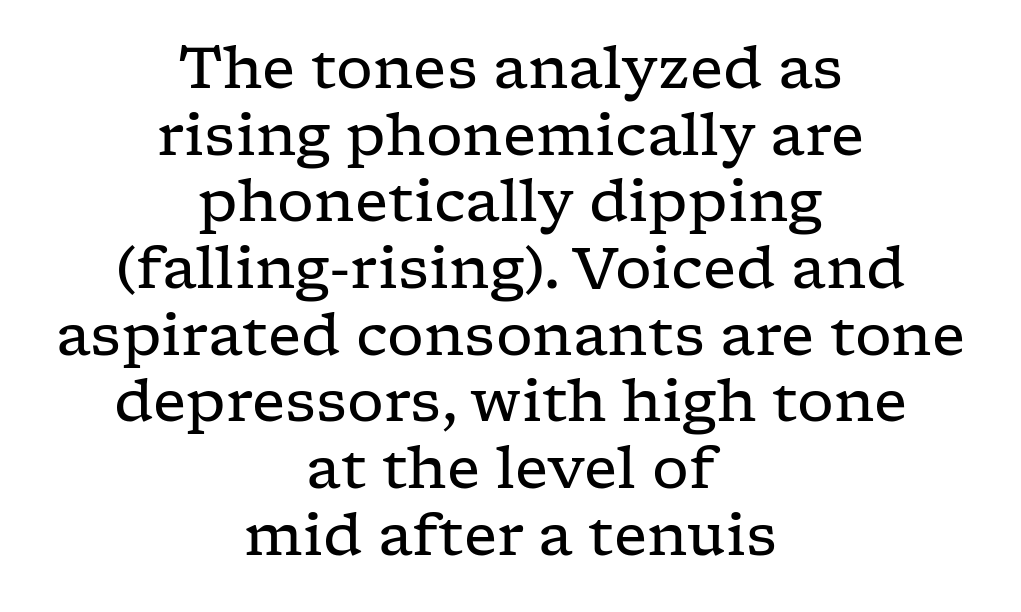
Is this a heavy cut? Hardly; it is regular or lighter. The face used here is proportionally spaced, like ordinary book or web type. You could call the tracking neutral — neither tight nor loose. Cramped leading. Check the space under the baseline: it is left empty.
